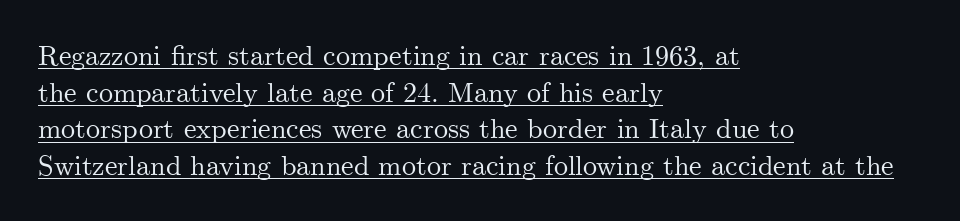
The image shows 28 px serif type, upright; set left-aligned, normal line spacing (1.31x), normal letter spacing, underlined; medium stroke contrast and a small x-height.
